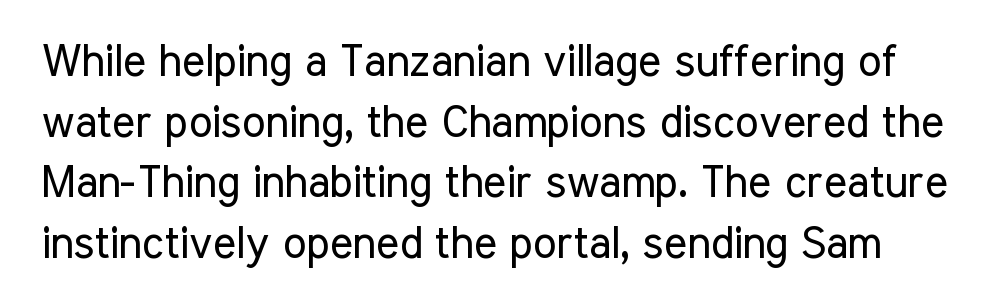
Q: Is the text bold? A: No.
Q: Is the text italic (slanted)? A: No, it is upright.
Q: Is the typeface a serif or a sans-serif typeface? A: Sans-serif.
Q: Is the text underlined? A: No.
Q: Is the spacing between letters normal or unusually wide? A: Normal.
Q: Is the spacing between lines tight, normal or loose? A: Normal.
Q: Width (condensed, normal, or wide)? A: Condensed.
Q: Stroke contrast? A: Low.
Q: x-height? A: Medium.
Q: Monospaced? A: No.
